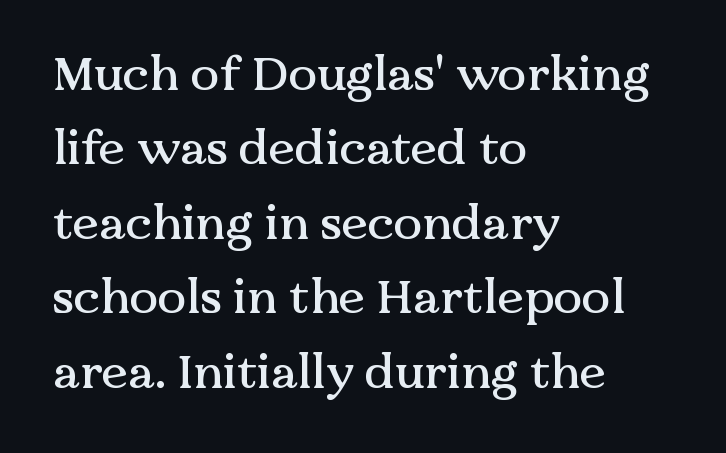
Q: Is the text italic (slanted)? A: No, it is upright.
Q: Is the typeface a serif or a sans-serif typeface? A: Serif.
Q: Is the text underlined? A: No.
Q: How is the paragraph aligned? A: Left-aligned.
Q: Is the spacing between letters normal or unusually wide? A: Normal.
Q: Is the spacing between lines tight, normal or loose? A: Normal.
Q: Width (condensed, normal, or wide)? A: Normal.
Q: Stroke contrast? A: Medium.
Q: x-height? A: Medium.
Q: Monospaced? A: No.
